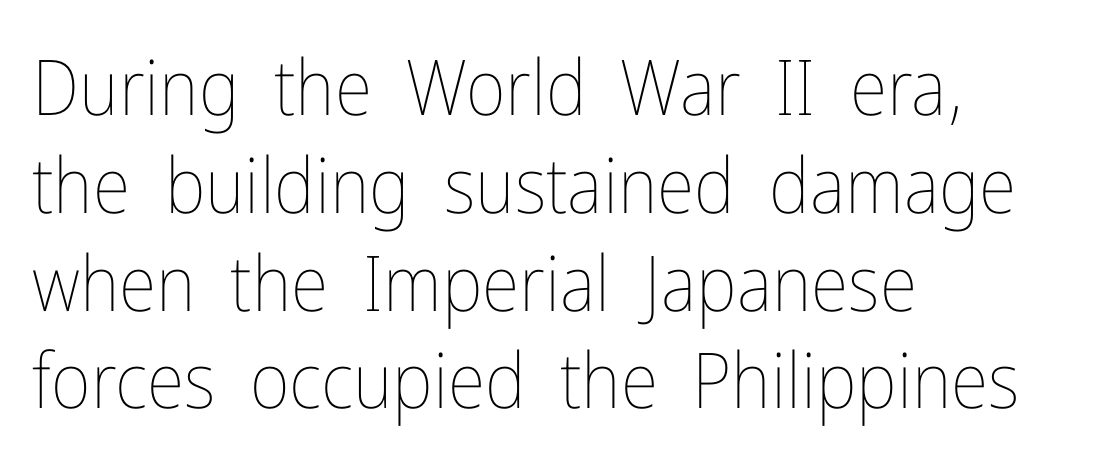
The image shows 77 px thin, condensed type, upright; set left-aligned, normal line spacing (1.27x), normal letter spacing, not underlined; low stroke contrast and a medium x-height.
